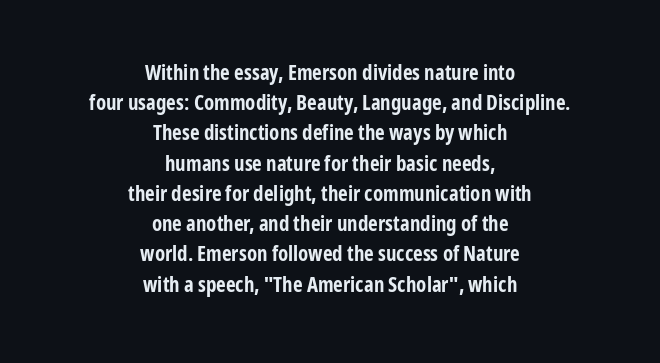
Anything drawn beneath the words? Only blank space. Horizontal alignment here is central, giving a formal, balanced look. Whoever set this chose a conventional vertical rhythm. Set as a true bold cut, around the 700 mark. Vertical strokes here are truly vertical.
